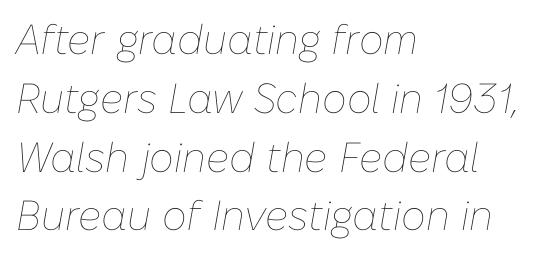
{"italic": "yes", "lean": "right", "slant_degrees": 10, "bold": "no", "weight": "thin", "width": "normal", "stroke_contrast": "low", "x_height": "medium", "monospaced": "no", "underline": "no", "align": "left", "line_spacing": "normal", "line_spacing_ratio": 1.4, "letter_spacing": "normal", "letter_spacing_em": 0.0, "glyph_px": 42}
